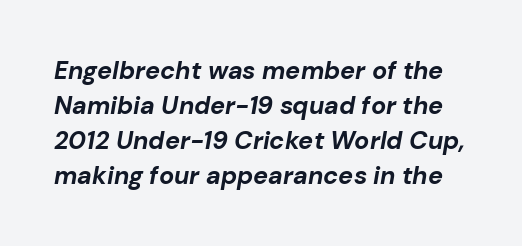
The image shows 25 px bold type, italic (leaning right); set normal line spacing (1.4x), normal letter spacing, not underlined.
